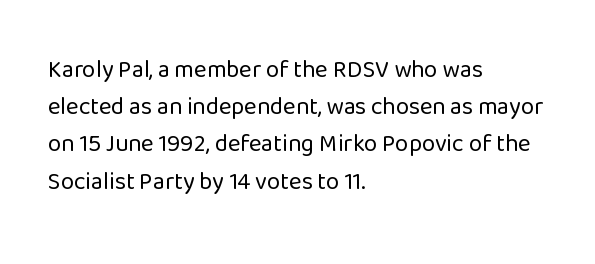
Q: Is the text bold? A: No.
Q: Is the text italic (slanted)? A: No, it is upright.
Q: Is the text underlined? A: No.
Q: How is the paragraph aligned? A: Left-aligned.
Q: Is the spacing between letters normal or unusually wide? A: Normal.
Q: Is the spacing between lines tight, normal or loose? A: Normal.
